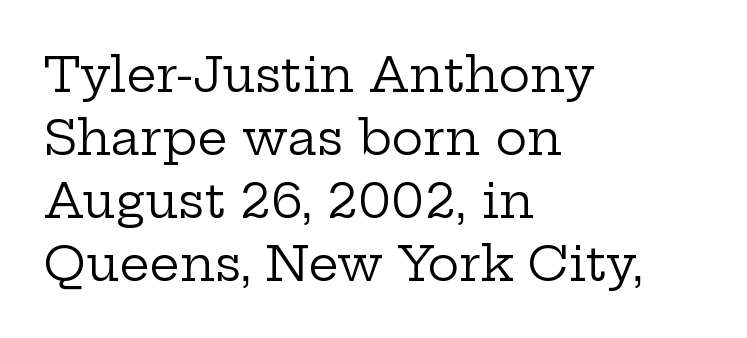
{"serif": "yes", "italic": "no", "bold": "no", "weight": "regular", "width": "wide", "stroke_contrast": "low", "x_height": "medium", "monospaced": "no", "underline": "no", "align": "left", "line_spacing": "normal", "line_spacing_ratio": 1.31, "letter_spacing": "normal", "letter_spacing_em": 0.0, "glyph_px": 48}
